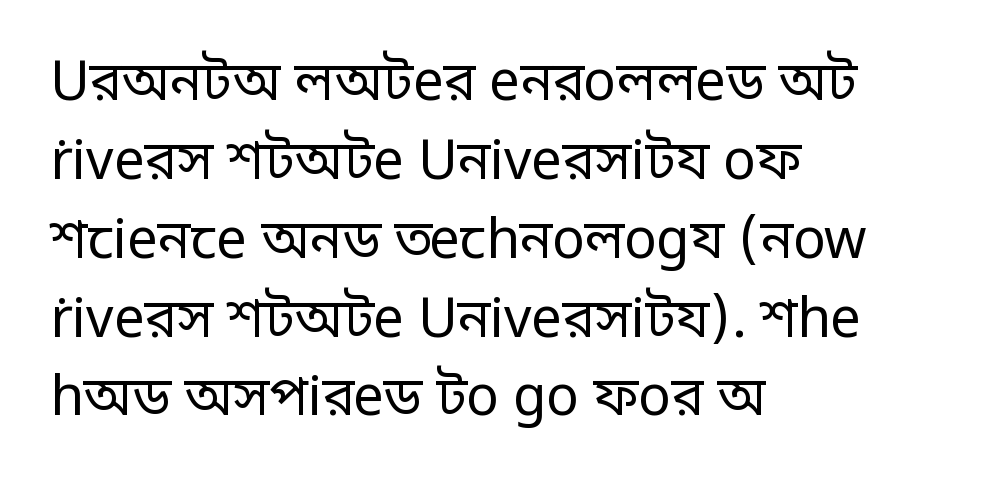
The image shows 54 px regular-weight sans-serif type, upright; set left-aligned, normal line spacing (1.46x), normal letter spacing, not underlined; low stroke contrast and a large x-height.
